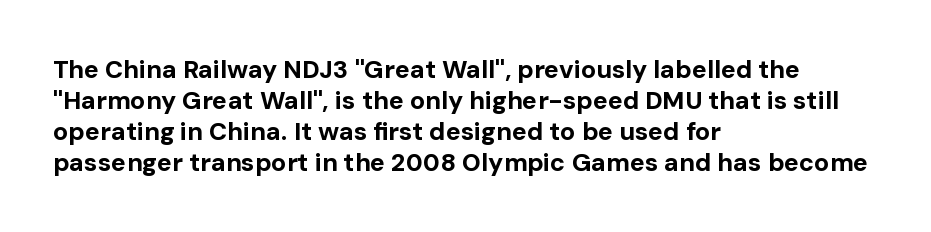
The image shows 25 px bold type, upright; set left-aligned, line spacing 1.24x, normal letter spacing, not underlined.
